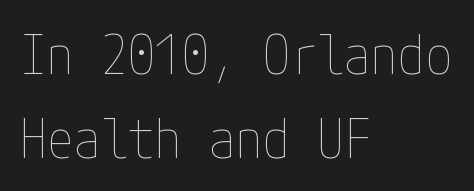
Q: Is the text bold? A: No.
Q: Is the text italic (slanted)? A: No, it is upright.
Q: Is the text underlined? A: No.
Q: How is the paragraph aligned? A: Left-aligned.
Q: Is the spacing between letters normal or unusually wide? A: Normal.
Q: Is the spacing between lines tight, normal or loose? A: Normal.
Q: Width (condensed, normal, or wide)? A: Condensed.
Q: Stroke contrast? A: Low.
Q: x-height? A: Medium.
